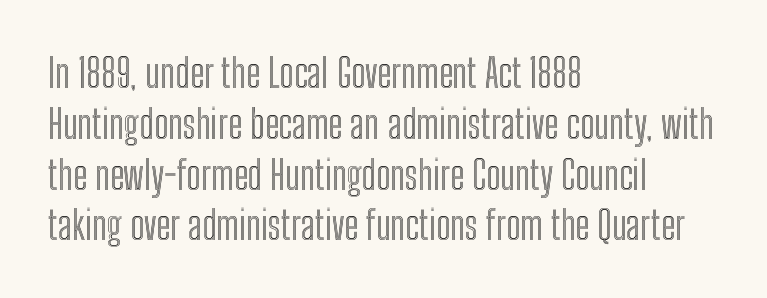
Q: Is the text italic (slanted)? A: No, it is upright.
Q: Is the text underlined? A: No.
Q: How is the paragraph aligned? A: Left-aligned.
Q: Is the spacing between letters normal or unusually wide? A: Normal.
Q: Is the spacing between lines tight, normal or loose? A: Normal.
Q: Width (condensed, normal, or wide)? A: Condensed.
Q: x-height? A: Medium.
Q: Monospaced? A: No.
